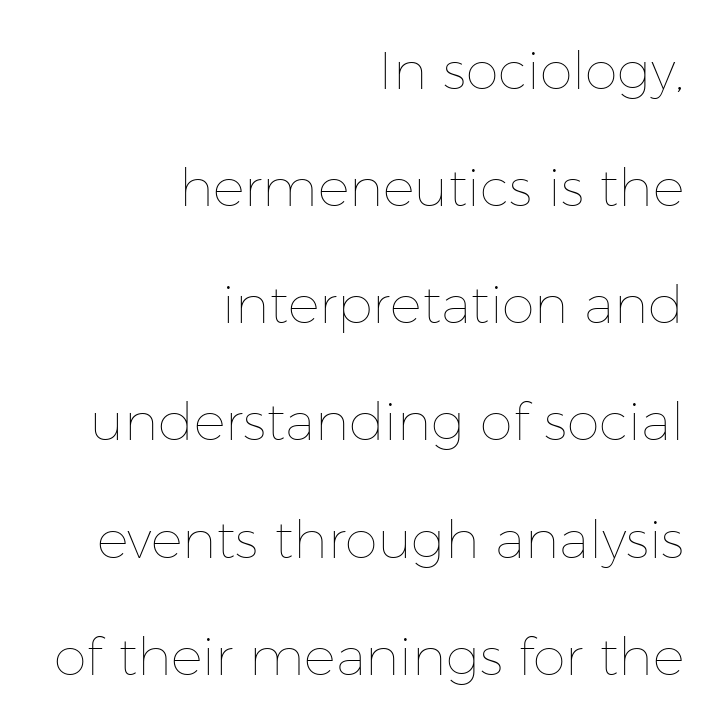
{"italic": "no", "bold": "no", "weight": "thin", "width": "normal", "stroke_contrast": "low", "x_height": "medium", "monospaced": "no", "underline": "no", "align": "right", "line_spacing": "loose", "line_spacing_ratio": 2.21, "letter_spacing": "normal", "letter_spacing_em": 0.0, "glyph_px": 53}
